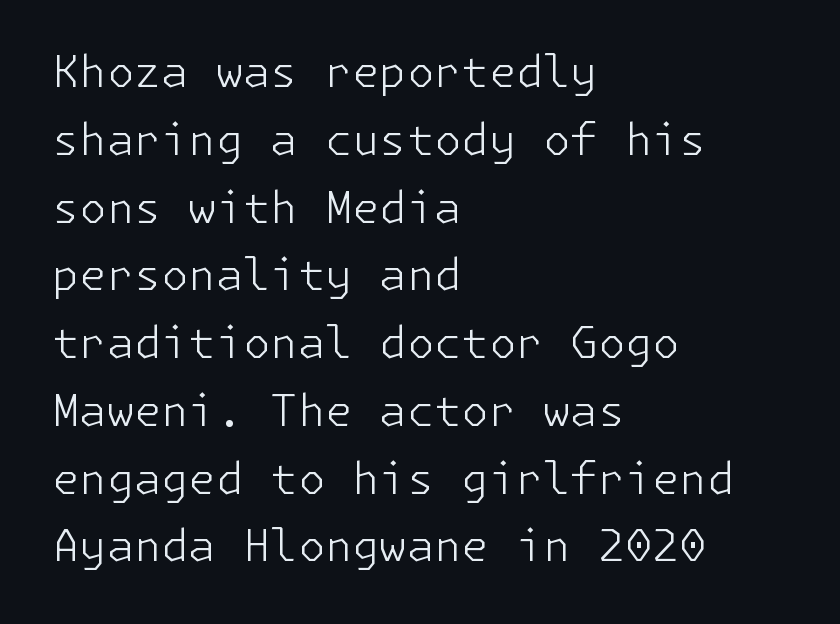
{"serif": "no", "italic": "no", "bold": "no", "weight": "light", "width": "normal", "stroke_contrast": "low", "x_height": "medium", "underline": "no", "align": "left", "line_spacing": "normal", "line_spacing_ratio": 1.54, "letter_spacing": "normal", "letter_spacing_em": 0.0, "glyph_px": 44}
